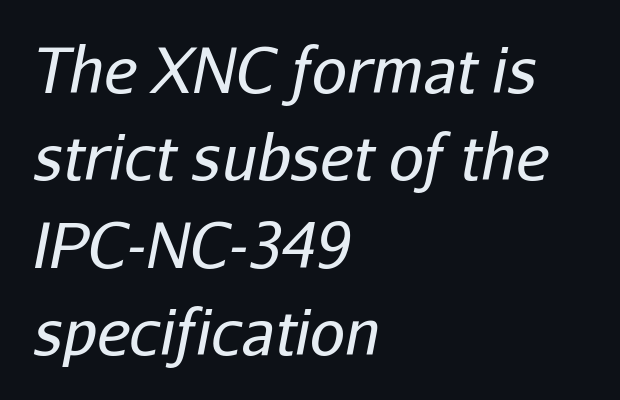
Q: Is the text bold? A: No.
Q: Is the text italic (slanted)? A: Yes, it leans right by about 11 degrees.
Q: Is the text underlined? A: No.
Q: How is the paragraph aligned? A: Left-aligned.
Q: Is the spacing between letters normal or unusually wide? A: Normal.
Q: Is the spacing between lines tight, normal or loose? A: Normal.
Q: Width (condensed, normal, or wide)? A: Normal.
Q: Stroke contrast? A: Low.
Q: x-height? A: Medium.
Q: Monospaced? A: No.
